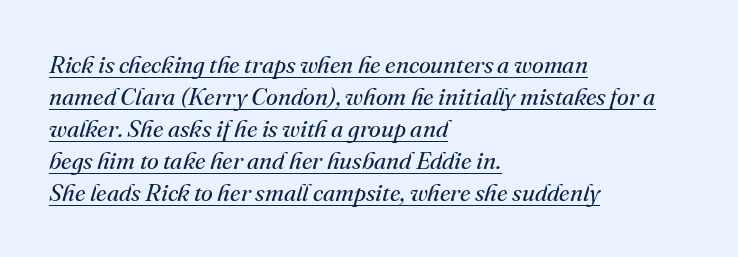
Q: Is the text bold? A: No.
Q: Is the text italic (slanted)? A: Yes, it leans right by about 16 degrees.
Q: Is the text underlined? A: Yes.
Q: How is the paragraph aligned? A: Left-aligned.
Q: Is the spacing between letters normal or unusually wide? A: Normal.
Q: Is the spacing between lines tight, normal or loose? A: Normal.
